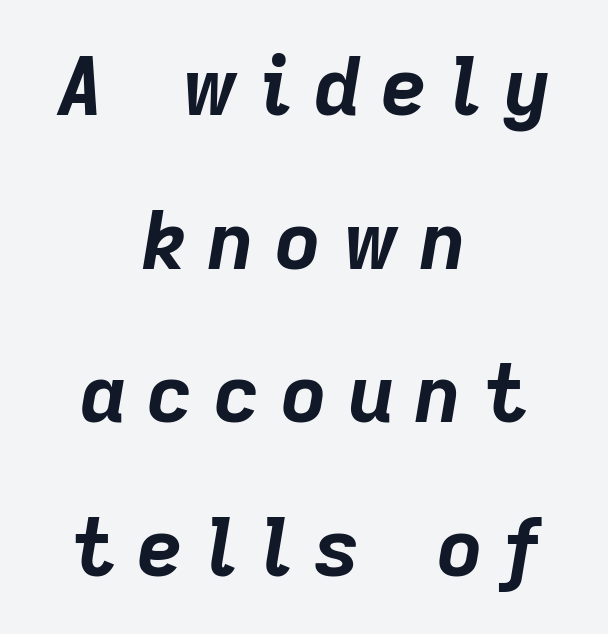
The image shows 80 px bold type, italic (leaning right); set centered, loose line spacing (1.92x), unusually wide letter spacing (+0.26 em), not underlined; low stroke contrast and a medium x-height.
